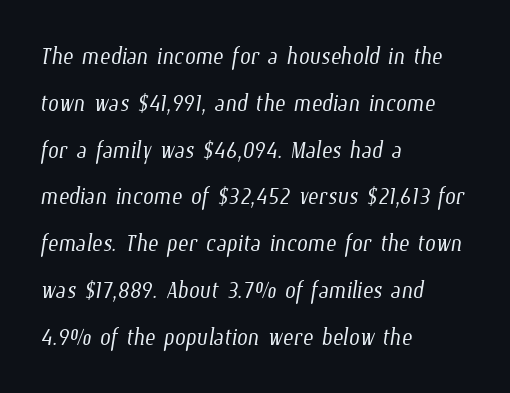
The image shows 31 px light, condensed type; set left-aligned, normal line spacing (1.51x), normal letter spacing, not underlined; low stroke contrast and a medium x-height.
